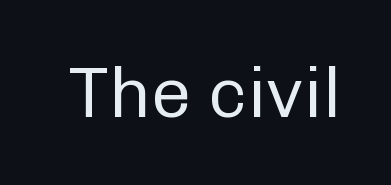
The image shows 71 px regular-weight sans-serif type, upright; set normal letter spacing, not underlined; low stroke contrast and a medium x-height.
